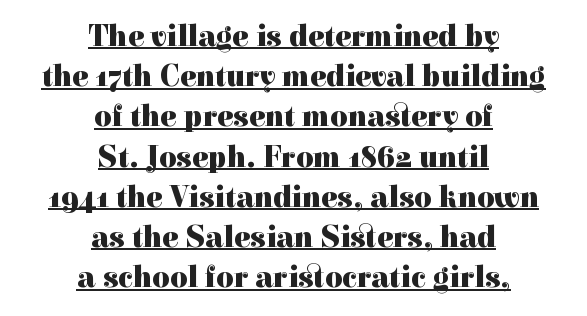
Caption: multi-line text, centered on the measure. Spacing between characters is what you'd get straight out of the box. Serif or sans? Serif — the stroke terminals have little feet. Weight: bold.
